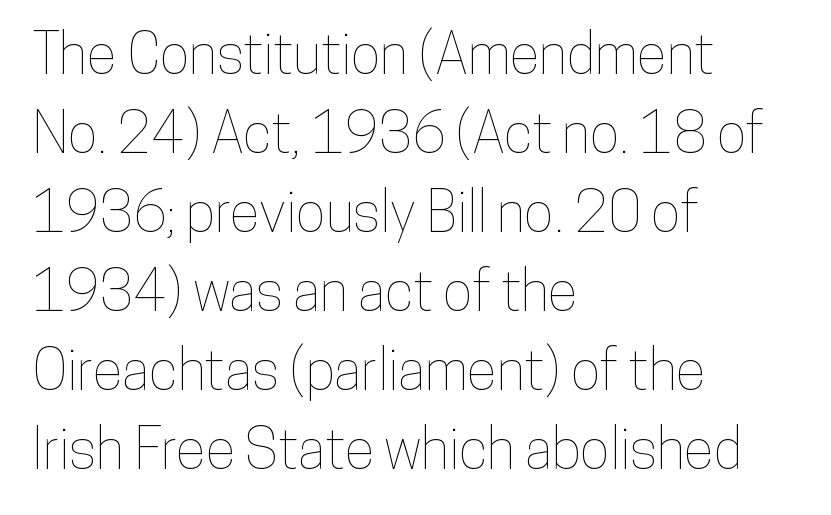
A typesetter would call this proportional, since set widths differ per character. The axis of the letterforms is exactly vertical. Each word holds together tightly as a unit, with standard inter-letter gaps. The foot of each line stays bare and open.
